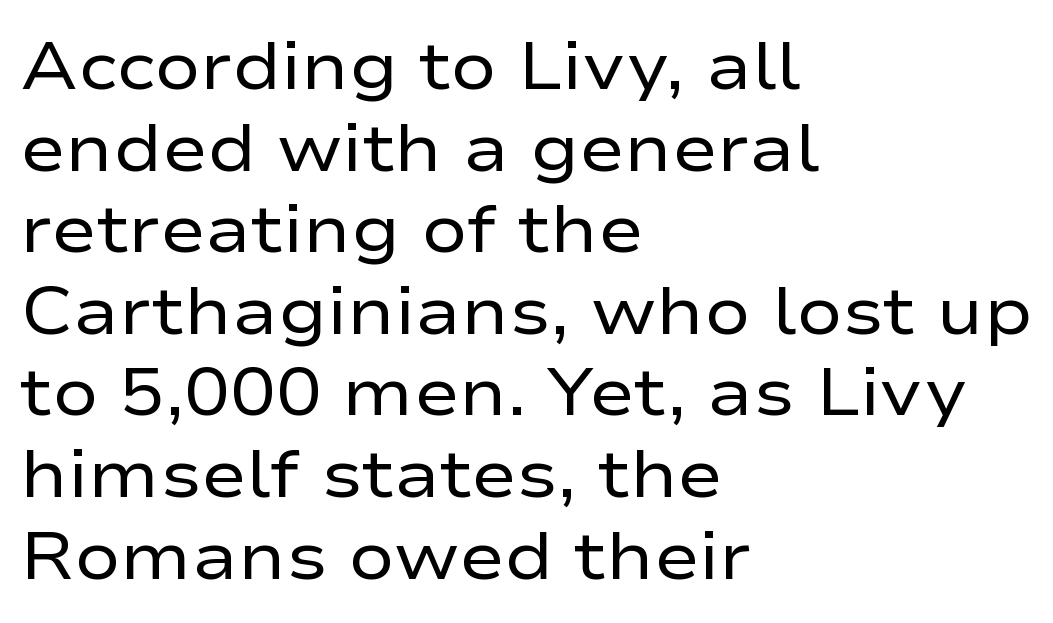
Q: Is the text bold? A: No.
Q: Is the text italic (slanted)? A: No, it is upright.
Q: Is the typeface a serif or a sans-serif typeface? A: Sans-serif.
Q: Is the text underlined? A: No.
Q: How is the paragraph aligned? A: Left-aligned.
Q: Is the spacing between letters normal or unusually wide? A: Normal.
Q: Width (condensed, normal, or wide)? A: Wide.
Q: Stroke contrast? A: Low.
Q: x-height? A: Medium.
Q: Monospaced? A: No.
